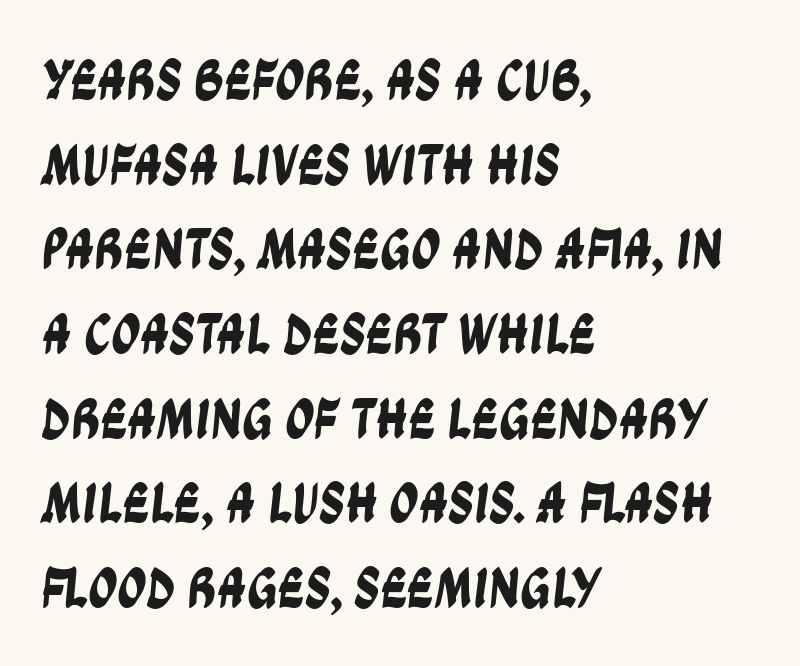
Note: no serifs on the glyphs. Do the characters align in a grid? No, the font is proportional. Between one letter and the next there's only the usual sliver of space. Horizontally, the lines are justified to the leading edge only. This rendering features lettering with no underline.
